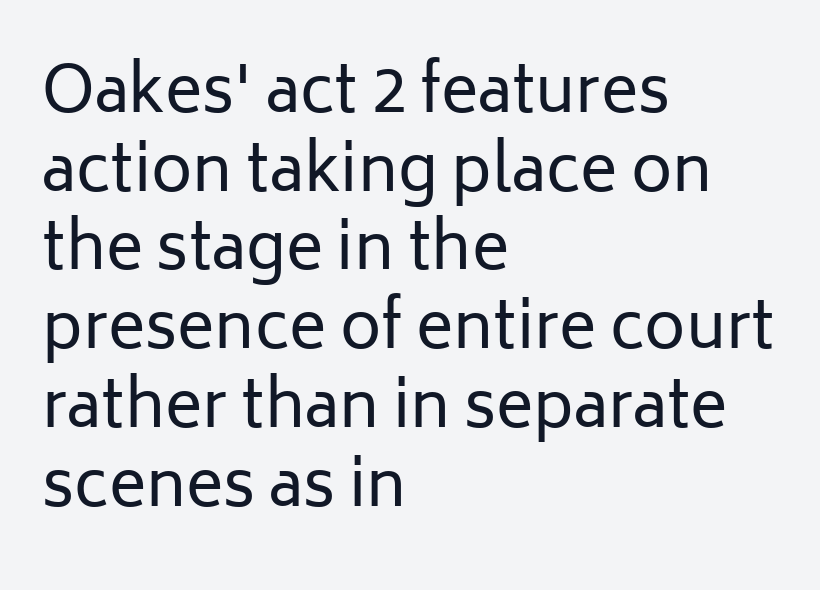
{"serif": "no", "italic": "no", "bold": "no", "weight": "regular", "width": "normal", "stroke_contrast": "low", "x_height": "medium", "monospaced": "no", "underline": "no", "align": "left", "line_spacing": "normal", "line_spacing_ratio": 1.25, "letter_spacing": "normal", "letter_spacing_em": 0.0, "glyph_px": 63}
